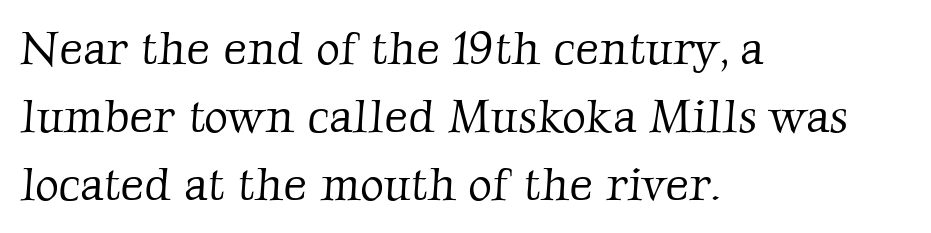
{"serif": "yes", "bold": "no", "weight": "light", "width": "normal", "stroke_contrast": "low", "x_height": "medium", "monospaced": "no", "underline": "no", "align": "left", "line_spacing": "normal", "line_spacing_ratio": 1.48, "letter_spacing": "normal", "letter_spacing_em": 0.0, "glyph_px": 46}
